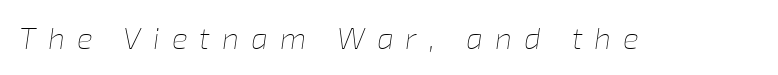
The image shows 30 px thin type, italic (leaning right); set unusually wide letter spacing (+0.4 em), not underlined; low stroke contrast and a medium x-height.
